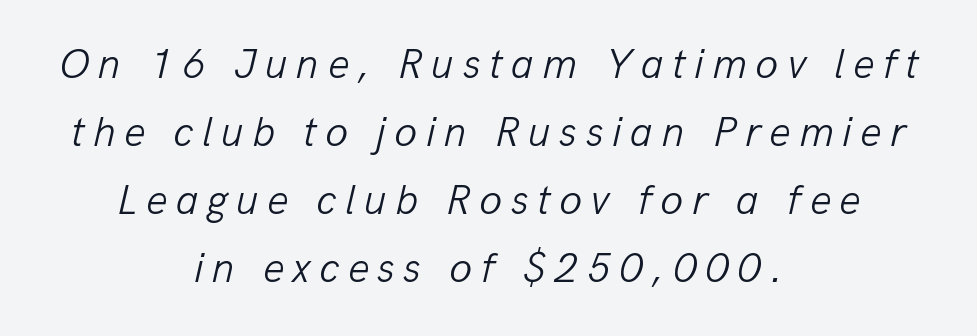
{"italic": "yes", "lean": "right", "slant_degrees": 13, "bold": "no", "weight": "light", "width": "normal", "stroke_contrast": "low", "x_height": "medium", "monospaced": "no", "underline": "no", "align": "center", "line_spacing": "normal", "line_spacing_ratio": 1.62, "letter_spacing": "wide", "letter_spacing_em": 0.2, "glyph_px": 42}
